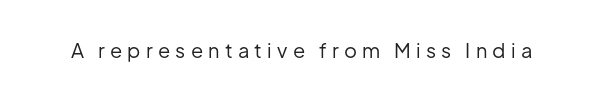
Q: Is the text bold? A: No.
Q: Is the text italic (slanted)? A: No, it is upright.
Q: Is the text underlined? A: No.
Q: Is the spacing between letters normal or unusually wide? A: Unusually wide.
